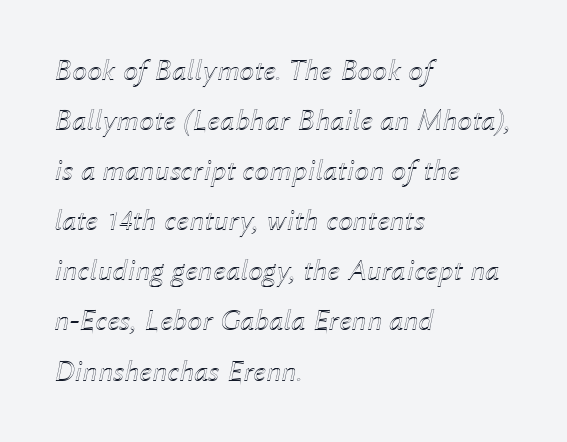
Q: Is the text italic (slanted)? A: Yes, it leans right by about 12 degrees.
Q: Is the text underlined? A: No.
Q: How is the paragraph aligned? A: Left-aligned.
Q: Is the spacing between letters normal or unusually wide? A: Normal.
Q: Is the spacing between lines tight, normal or loose? A: Normal.
Q: Width (condensed, normal, or wide)? A: Normal.
Q: x-height? A: Medium.
Q: Monospaced? A: No.
